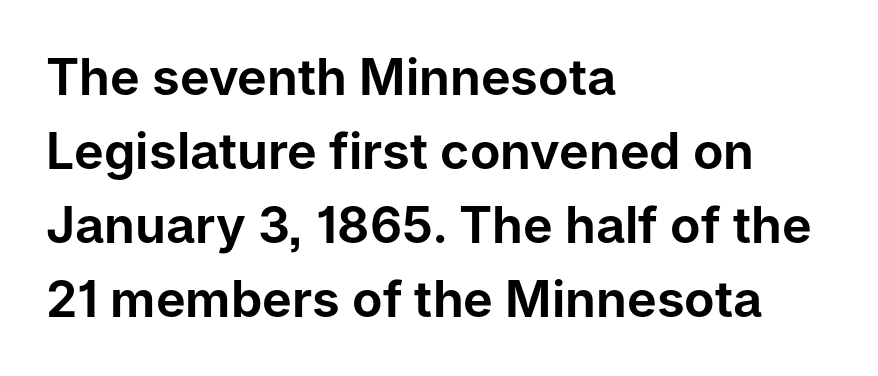
The type sits square on the baseline with zero lean. Words float on clear page, feet unadorned. Is there much room between lines? A standard amount, neither cramped nor airy. A typesetter would call this proportional, since set widths differ per character. Tracking here is standard; glyphs follow each other at the usual distance. Layout note: lines flush left.
